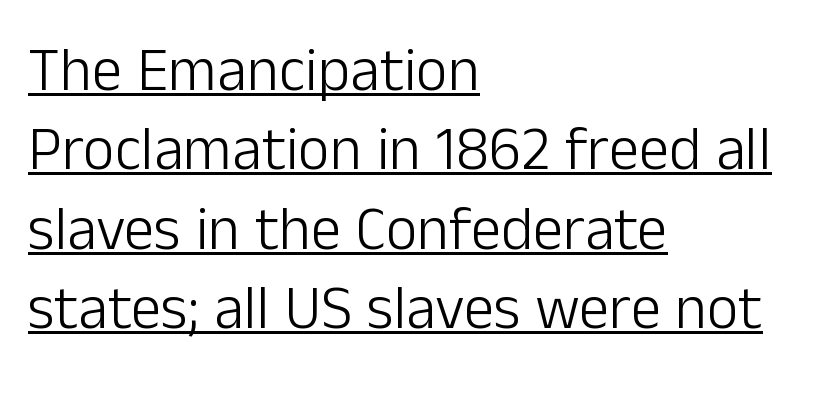
What's the leading like? Ordinary, nothing unusual. Italic: no, the glyphs are upright roman. The typesetter chose a ragged-right arrangement here. Standard letterfit; no display-style spreading of the glyphs. Is this a fixed-width face? No — the glyphs have proportional, varying widths.
